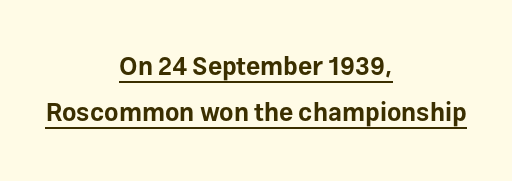
The image shows 25 px bold type, upright; set centered, line spacing 1.83x, normal letter spacing, underlined.
